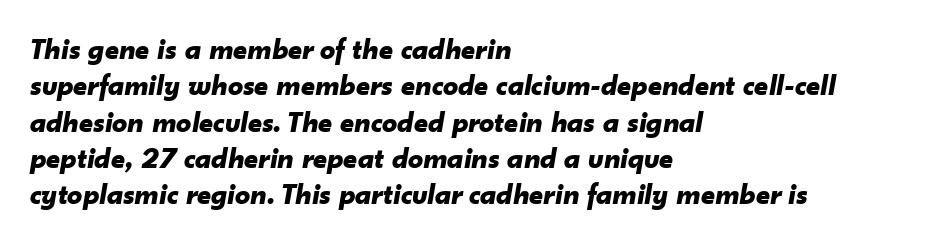
Here the designer chose a conventional face with non-uniform glyph widths. Only glyphs here, with clear space below each row. Observe the lean: these are italic letterforms. Compared with a centered layout, this one pins lines to the left instead. You could call the tracking neutral — neither tight nor loose.
